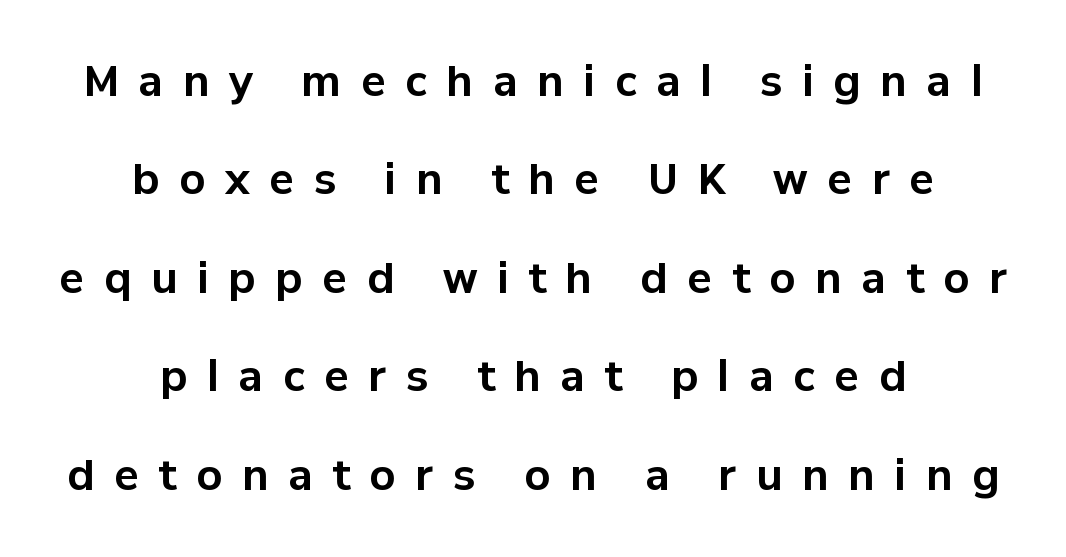
Q: Is the text bold? A: Yes.
Q: Is the text italic (slanted)? A: No, it is upright.
Q: Is the typeface a serif or a sans-serif typeface? A: Sans-serif.
Q: Is the text underlined? A: No.
Q: How is the paragraph aligned? A: Centered.
Q: Is the spacing between letters normal or unusually wide? A: Unusually wide.
Q: Is the spacing between lines tight, normal or loose? A: Loose.
Q: Width (condensed, normal, or wide)? A: Normal.
Q: Stroke contrast? A: Low.
Q: x-height? A: Medium.
Q: Monospaced? A: No.
